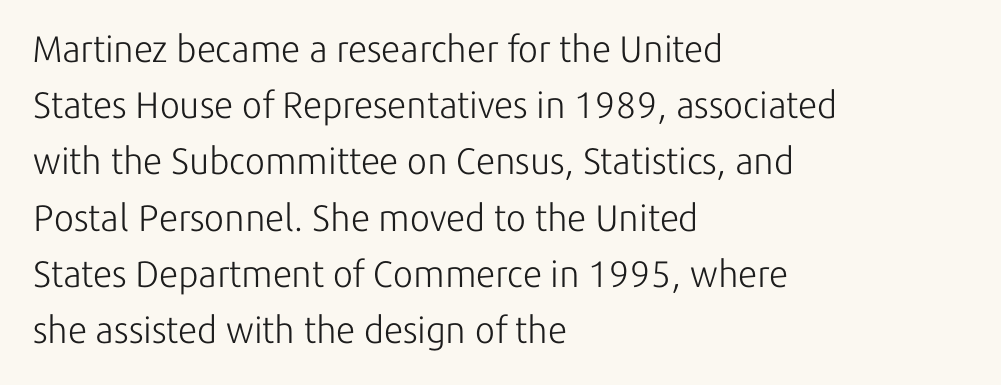
Every row of glyphs begins at an identical x-position on the left. Posture: vertical. Think of a printed novel: that variable character pitch is what you see here. The weight would be labelled regular, book, light, or lighter still.
